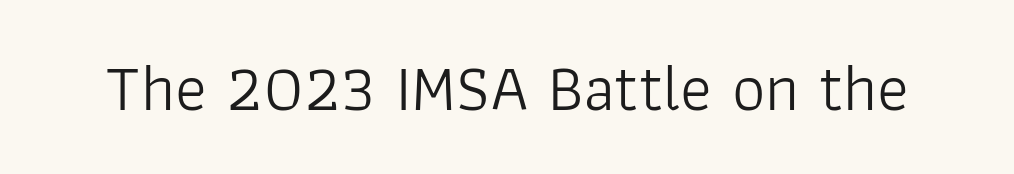
The image shows 66 px light sans-serif type, upright; set normal letter spacing, not underlined; low stroke contrast and a medium x-height.
